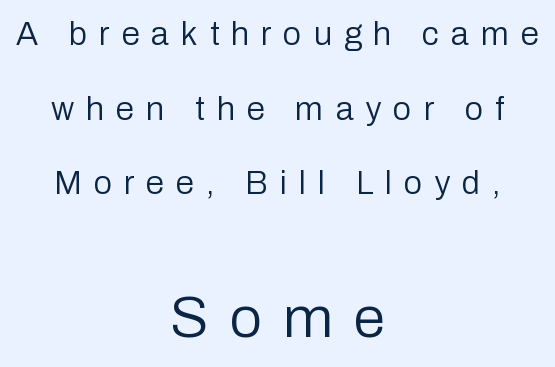
Size hierarchy here favors the trailing block over the leading one. The passage shown is typed in a proportional face where columns would drift. Notice how the stems are strictly vertical — no italics here. No chunkiness to these letters — they're not bold.
